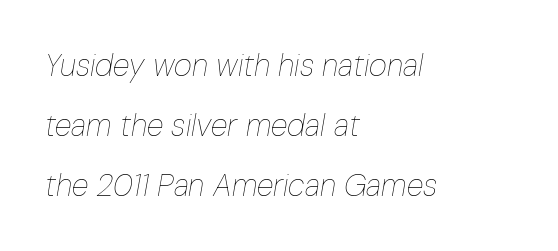
Nothing unusual about the tracking: characters are spaced as the font intends. The axis of the letterforms is tilted away from vertical. Underlining? Definitely not there. No heavy texture on the line: the type isn't bold.
